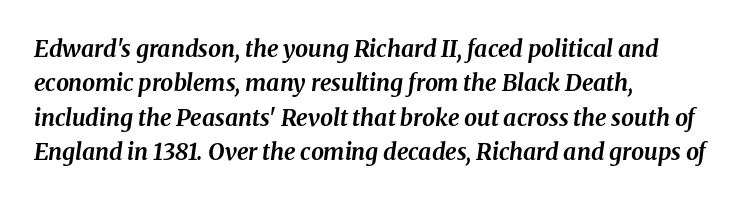
{"italic": "yes", "lean": "right", "slant_degrees": 8, "bold": "yes", "underline": "no", "align": "left", "line_spacing": "normal", "line_spacing_ratio": 1.49, "letter_spacing": "normal", "letter_spacing_em": 0.0, "glyph_px": 23}
